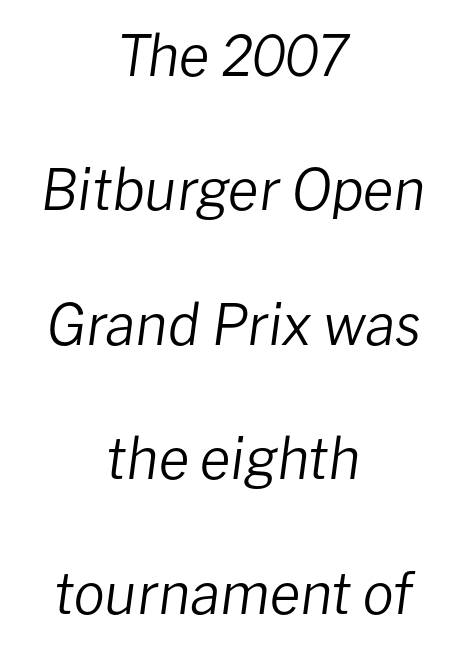
Every character sits at an angle, as italics do. The rag falls on both sides of this text block equally. Nothing unusual about the tracking: characters are spaced as the font intends. Successive baselines arrive slowly, with a big drop between each. Only glyphs here, with clear space below each row. Caption: face not bold, strokes unweighted.
